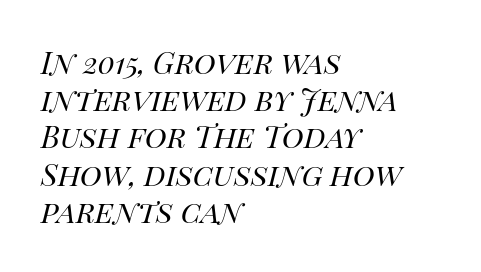
Q: Is the text bold? A: No.
Q: Is the text italic (slanted)? A: Yes, it leans right by about 14 degrees.
Q: Is the text underlined? A: No.
Q: How is the paragraph aligned? A: Left-aligned.
Q: Is the spacing between letters normal or unusually wide? A: Normal.
Q: Width (condensed, normal, or wide)? A: Normal.
Q: Stroke contrast? A: High.
Q: x-height? A: Large.
Q: Monospaced? A: No.
